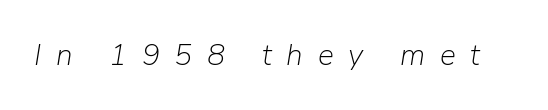
{"italic": "yes", "lean": "right", "slant_degrees": 9, "bold": "no", "weight": "light", "width": "normal", "stroke_contrast": "low", "x_height": "medium", "monospaced": "no", "underline": "no", "letter_spacing": "wide", "letter_spacing_em": 0.49, "glyph_px": 30}
